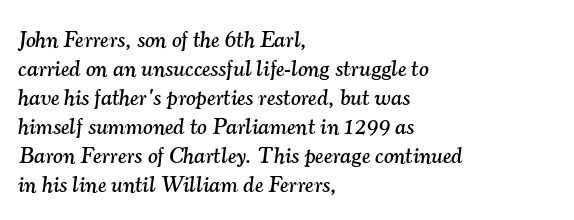
No word sits above an underline. Honestly, the letter spacing is just normal — you wouldn't notice it. The block of text has a typical density, with ordinary space between rows. Caption: multi-line text, flush left, ragged right. In terms of posture, this sample is oblique.
